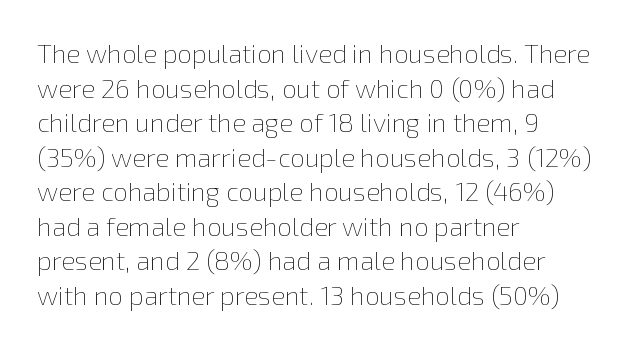
No chunkiness to these letters — they're not bold. A classic flush-left, rag-right setting is used for this passage. One glance says typical: line gaps are just what's usual. The letters sit at their default tracking, neither squeezed nor spread.
